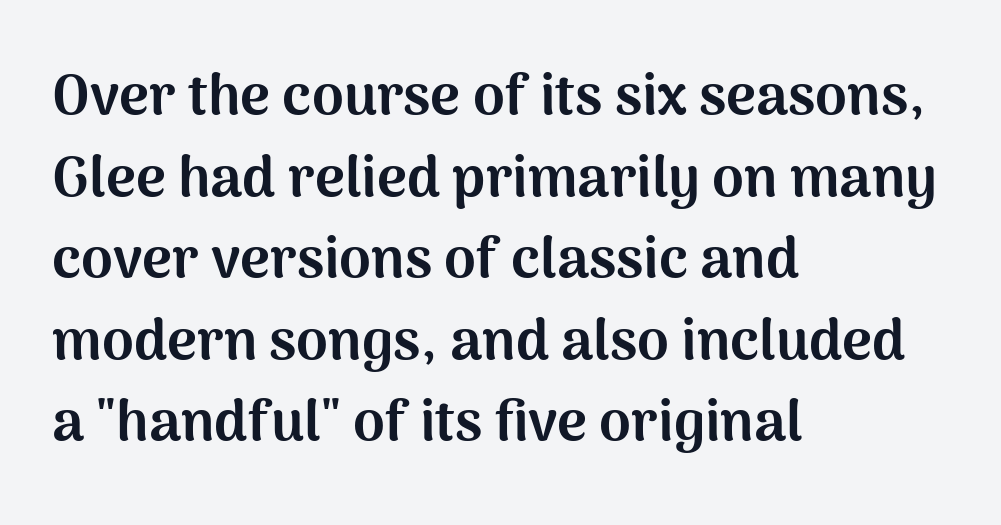
Ordinary non-slanted type is in use. The zone under the glyphs is completely vacant. A sans-serif font was chosen for this passage. The rendering uses natural spacing where letterforms have individual widths. A full-strength bold gives these letters their thick strokes.
